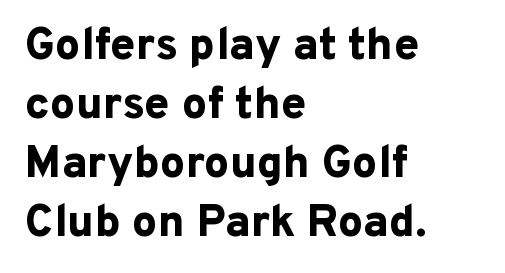
The image shows 45 px bold sans-serif type, upright; set left-aligned, normal line spacing (1.31x), normal letter spacing, not underlined; low stroke contrast and a medium x-height.
